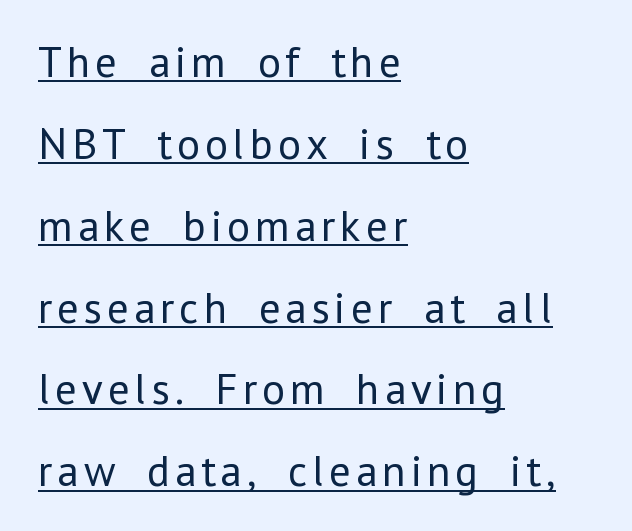
Q: Is the text bold? A: No.
Q: Is the text italic (slanted)? A: No, it is upright.
Q: Is the typeface a serif or a sans-serif typeface? A: Sans-serif.
Q: Is the text underlined? A: Yes.
Q: How is the paragraph aligned? A: Left-aligned.
Q: Width (condensed, normal, or wide)? A: Normal.
Q: Stroke contrast? A: Low.
Q: x-height? A: Medium.
Q: Monospaced? A: No.
